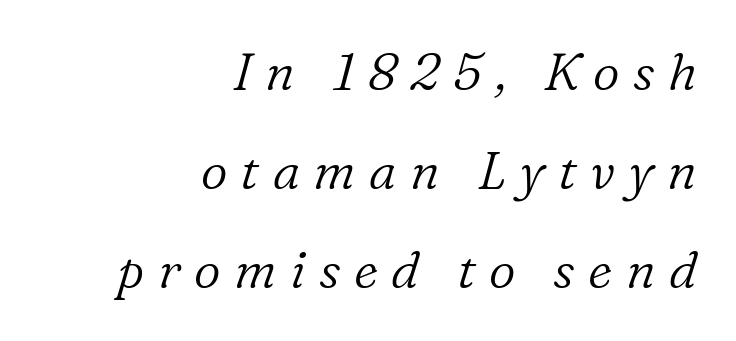
Q: Is the text bold? A: No.
Q: Is the text italic (slanted)? A: Yes, it leans right by about 16 degrees.
Q: Is the typeface a serif or a sans-serif typeface? A: Serif.
Q: Is the text underlined? A: No.
Q: How is the paragraph aligned? A: Right-aligned.
Q: Is the spacing between letters normal or unusually wide? A: Unusually wide.
Q: Is the spacing between lines tight, normal or loose? A: Loose.
Q: Width (condensed, normal, or wide)? A: Normal.
Q: Stroke contrast? A: Low.
Q: x-height? A: Medium.
Q: Monospaced? A: No.
